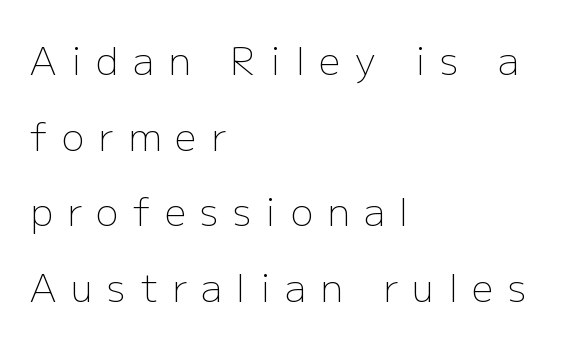
The image shows 38 px light sans-serif type, upright; set left-aligned, loose line spacing (1.99x), unusually wide letter spacing (+0.38 em), not underlined; low stroke contrast and a medium x-height.
